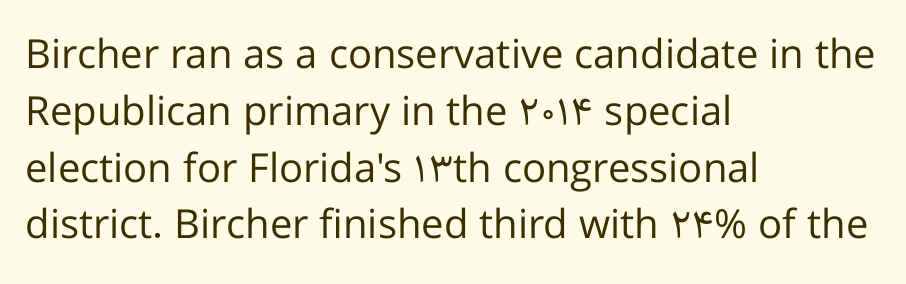
Is the type heavy? It reads as light-to-regular instead. Think of a printed novel: that variable character pitch is what you see here. This rendering employs a face without finishing strokes, i.e., a sans-serif. A roman cut, with each character standing at attention.
